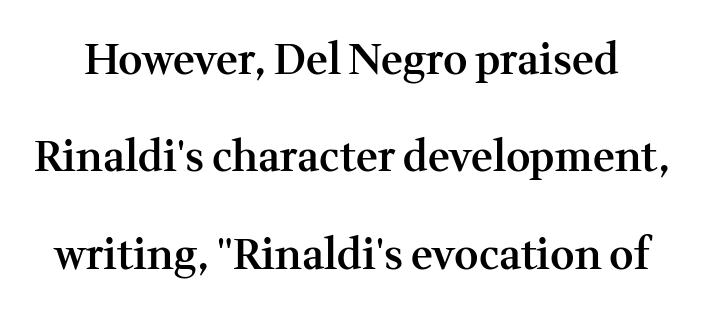
Q: Is the text bold? A: Semi-bold.
Q: Is the text italic (slanted)? A: No, it is upright.
Q: Is the typeface a serif or a sans-serif typeface? A: Serif.
Q: Is the text underlined? A: No.
Q: Is the spacing between letters normal or unusually wide? A: Normal.
Q: Is the spacing between lines tight, normal or loose? A: Loose.
Q: Width (condensed, normal, or wide)? A: Normal.
Q: Stroke contrast? A: Medium.
Q: x-height? A: Medium.
Q: Monospaced? A: No.
